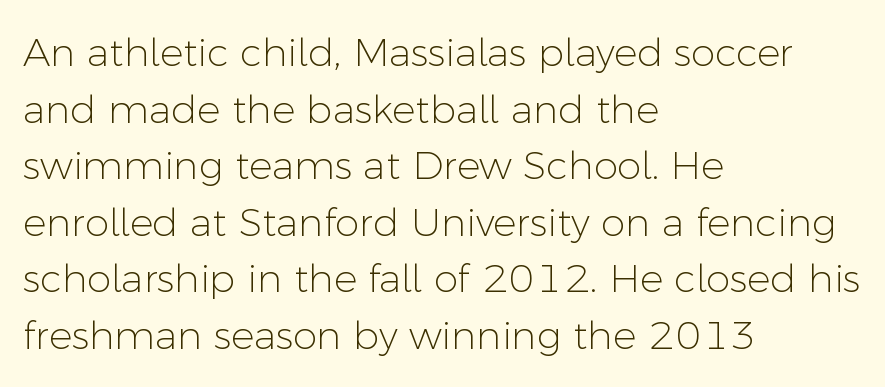
Q: Is the text bold? A: No.
Q: Is the text italic (slanted)? A: No, it is upright.
Q: Is the typeface a serif or a sans-serif typeface? A: Sans-serif.
Q: Is the text underlined? A: No.
Q: How is the paragraph aligned? A: Left-aligned.
Q: Is the spacing between letters normal or unusually wide? A: Normal.
Q: Is the spacing between lines tight, normal or loose? A: Normal.
Q: Width (condensed, normal, or wide)? A: Normal.
Q: Stroke contrast? A: Low.
Q: x-height? A: Medium.
Q: Monospaced? A: No.
